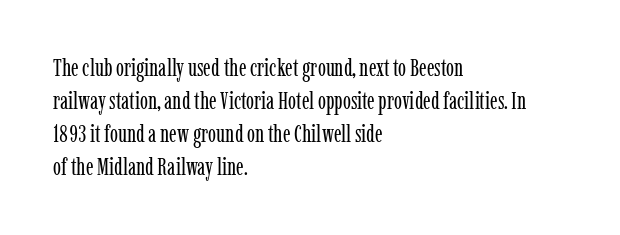
{"italic": "no", "bold": "no", "underline": "no", "align": "left", "line_spacing": "normal", "line_spacing_ratio": 1.38, "letter_spacing": "normal", "letter_spacing_em": 0.0, "glyph_px": 24}
